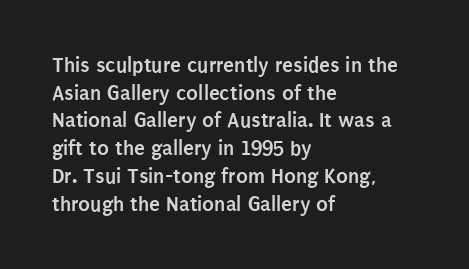
These words are printed bold, with thick strokes throughout. The string is rendered with underlining switched off. What's the leading like? Ordinary, nothing unusual. Tracking value appears to be zero — textbook default spacing. This rendering uses left alignment, leaving the right contour irregular. Every stem runs plumb, perpendicular to the baseline.
